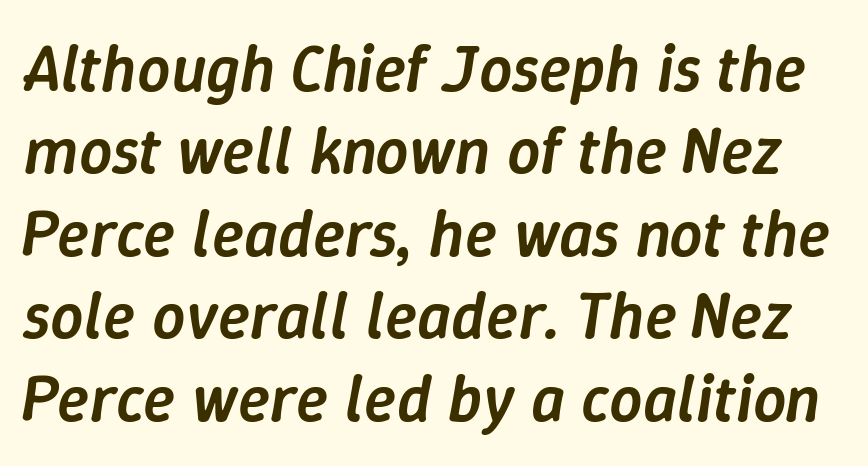
Q: Is the text bold? A: Semi-bold.
Q: Is the text italic (slanted)? A: Yes, it leans right by about 9 degrees.
Q: Is the text underlined? A: No.
Q: Is the spacing between letters normal or unusually wide? A: Normal.
Q: Is the spacing between lines tight, normal or loose? A: Normal.
Q: Width (condensed, normal, or wide)? A: Normal.
Q: Stroke contrast? A: Low.
Q: x-height? A: Medium.
Q: Monospaced? A: No.
